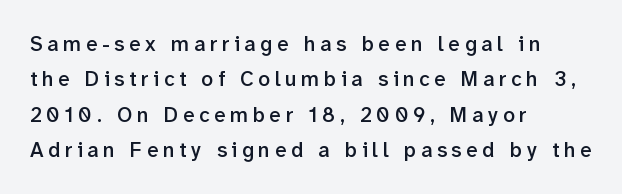
{"italic": "no", "bold": "semi", "underline": "no", "align": "left", "line_spacing": "normal", "line_spacing_ratio": 1.68, "letter_spacing": "wide", "letter_spacing_em": 0.22, "glyph_px": 21}
